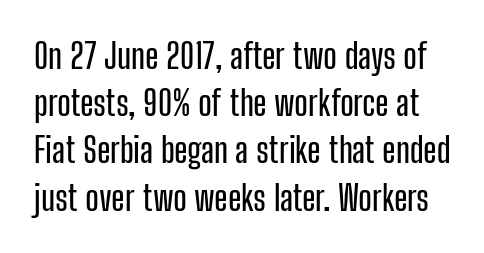
Q: Is the text italic (slanted)? A: No, it is upright.
Q: Is the typeface a serif or a sans-serif typeface? A: Sans-serif.
Q: Is the text underlined? A: No.
Q: Is the spacing between letters normal or unusually wide? A: Normal.
Q: Is the spacing between lines tight, normal or loose? A: Normal.
Q: Width (condensed, normal, or wide)? A: Condensed.
Q: Stroke contrast? A: Low.
Q: x-height? A: Medium.
Q: Monospaced? A: No.
